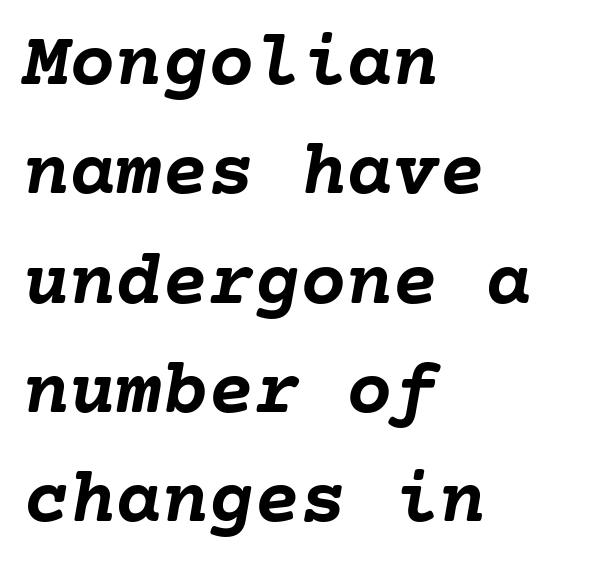
The image shows 77 px semibold type, italic (leaning right); set left-aligned, normal line spacing (1.42x), normal letter spacing, not underlined; low stroke contrast and a medium x-height.
